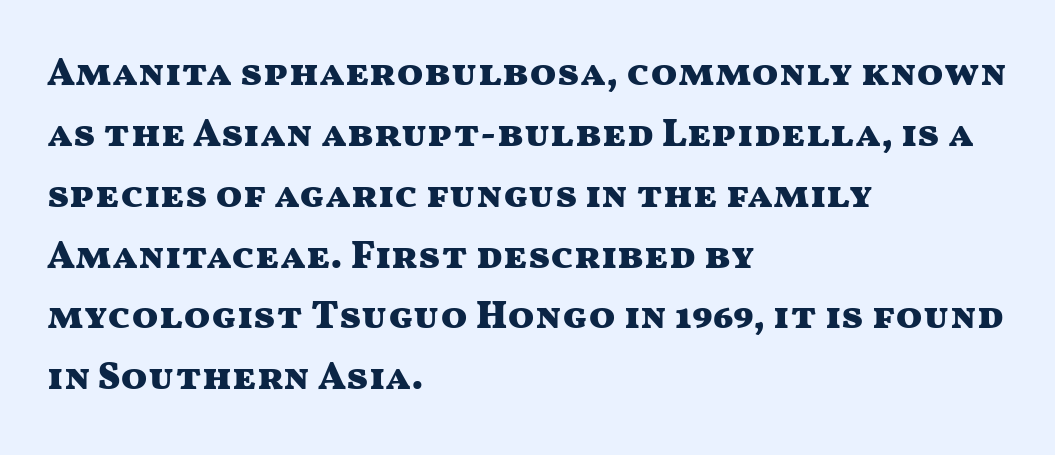
Does the type have serifs? No, each stem ends abruptly. Reading down the block, your eye returns to a fixed left position each line. The baseline area is clear. In terms of posture, this sample is upright. The passage shown is typed in a proportional face where columns would drift. The letters sit at their default tracking, neither squeezed nor spread.
